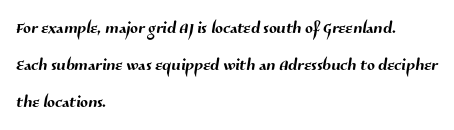
{"underline": "no", "align": "left", "line_spacing": "normal", "line_spacing_ratio": 1.6, "letter_spacing": "normal", "letter_spacing_em": 0.0, "glyph_px": 23}
